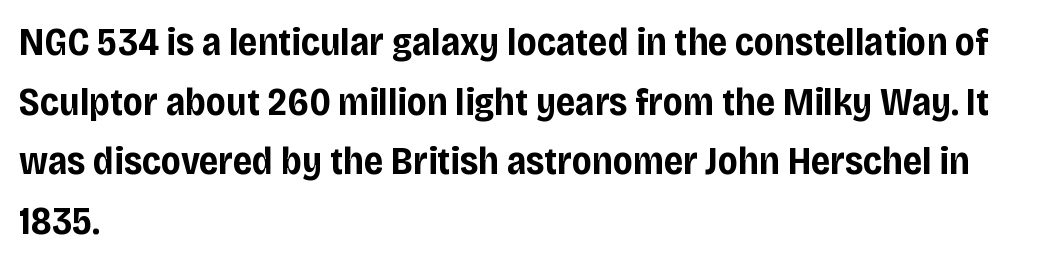
{"serif": "no", "italic": "no", "bold": "yes", "weight": "bold", "width": "normal", "stroke_contrast": "low", "x_height": "large", "monospaced": "no", "underline": "no", "align": "left", "line_spacing": "normal", "line_spacing_ratio": 1.57, "letter_spacing": "normal", "letter_spacing_em": 0.0, "glyph_px": 38}
